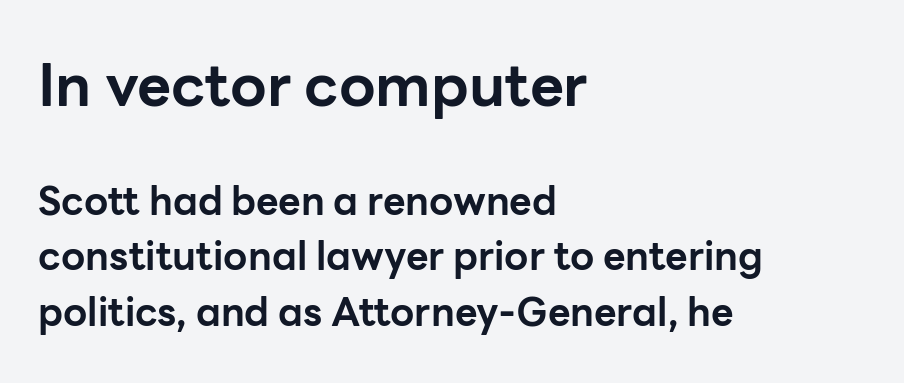
Q: Is the text bold? A: Yes.
Q: Is the text italic (slanted)? A: No, it is upright.
Q: Is the typeface a serif or a sans-serif typeface? A: Sans-serif.
Q: Is the text underlined? A: No.
Q: How is the paragraph aligned? A: Left-aligned.
Q: Is the spacing between letters normal or unusually wide? A: Normal.
Q: Is the spacing between lines tight, normal or loose? A: Normal.
Q: Which block of text is set in a larger size, the first (top) or the second (bottom)? A: The first (top) one.
Q: Width (condensed, normal, or wide)? A: Normal.
Q: Stroke contrast? A: Low.
Q: x-height? A: Medium.
Q: Monospaced? A: No.
